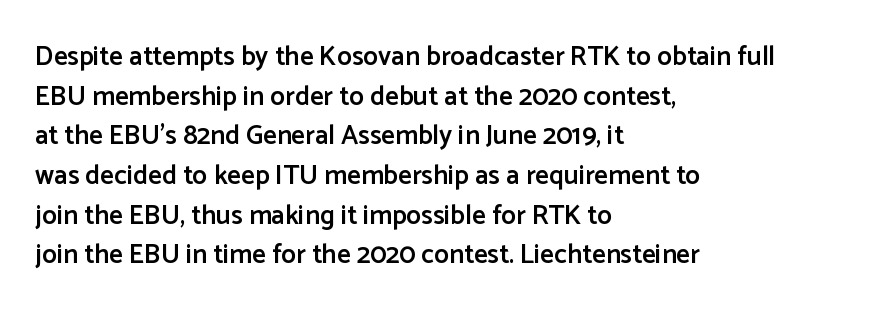
Observe the ordinary spacing: letters are neighbours, not strangers. The font's upright variant was chosen for this text. Letters rest on an invisible, unmarked baseline. The leading is moderate, giving the passage an even texture. The paragraph has a hard left edge and a soft right edge.
